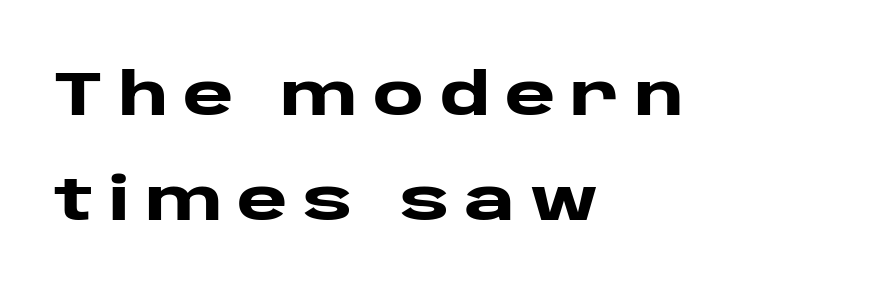
The image shows 61 px heavy, wide sans-serif type, upright; set left-aligned, line spacing 1.72x, unusually wide letter spacing (+0.25 em), not underlined; low stroke contrast and a large x-height.
